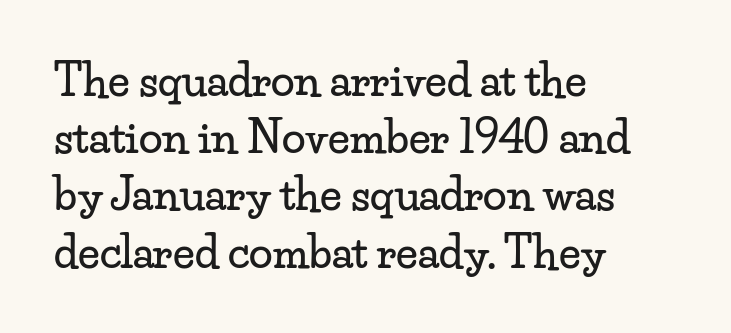
This is serif lettering, the kind often seen in printed books. Each new line begins a customary step beneath the previous one. Each word holds together tightly as a unit, with standard inter-letter gaps. Does the copy run flush right? No — it runs flush left. Letters rest on an invisible, unmarked baseline.
